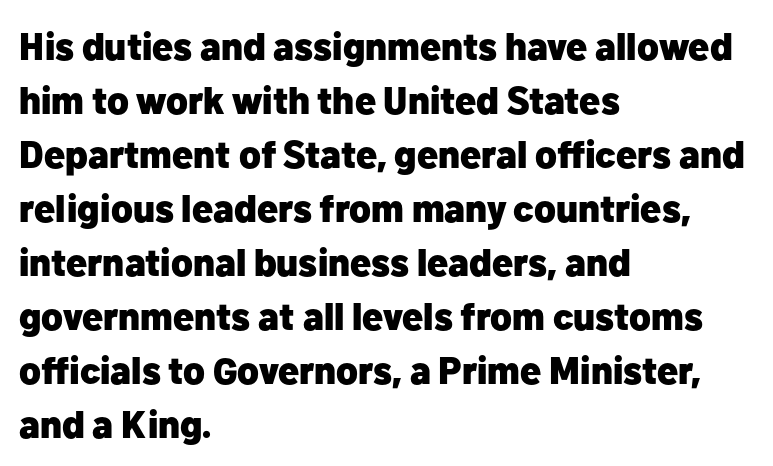
The designer went with a sans here, leaving each stem footless. Every letter is thick-stroked: bold, no question. The type is set solid horizontally, with unmodified tracking. Looks like regular typesetting: each glyph gets only the width it needs.
